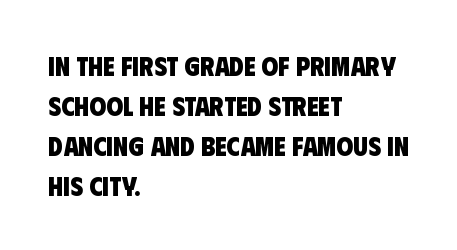
A normal amount of white space separates one row of letters from the next. Notice how thick the strokes are: this is what a full bold looks like. Words appear dense and cohesive because spacing is normal. Which margin do the lines hug? The left one — the right edge is uneven. Letters rest on an invisible, unmarked baseline.
